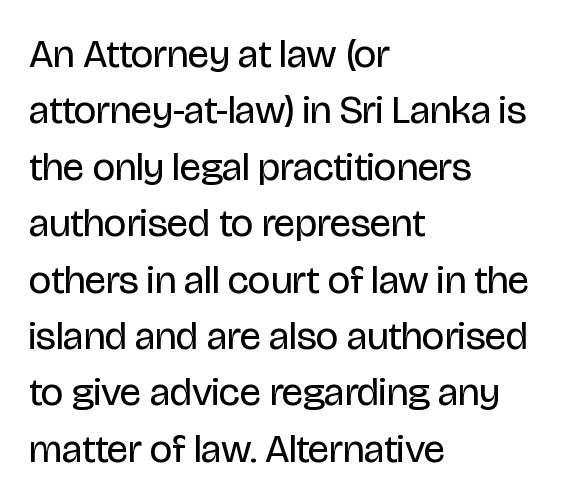
Q: Is the text bold? A: No.
Q: Is the text italic (slanted)? A: No, it is upright.
Q: Is the typeface a serif or a sans-serif typeface? A: Sans-serif.
Q: Is the text underlined? A: No.
Q: How is the paragraph aligned? A: Left-aligned.
Q: Is the spacing between letters normal or unusually wide? A: Normal.
Q: Is the spacing between lines tight, normal or loose? A: Normal.
Q: Width (condensed, normal, or wide)? A: Condensed.
Q: Stroke contrast? A: Low.
Q: x-height? A: Large.
Q: Monospaced? A: No.
